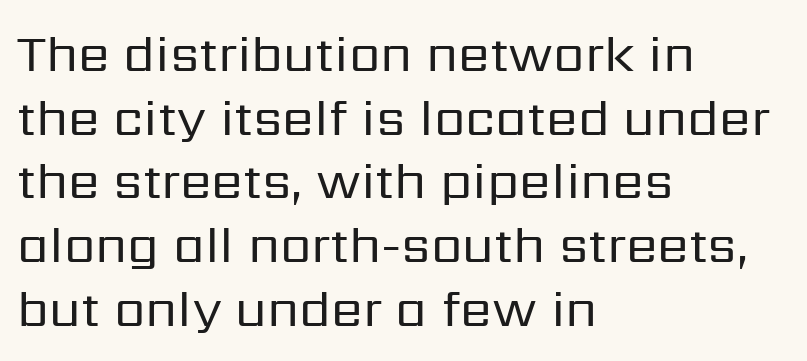
Q: Is the text bold? A: No.
Q: Is the text italic (slanted)? A: No, it is upright.
Q: Is the typeface a serif or a sans-serif typeface? A: Sans-serif.
Q: Is the text underlined? A: No.
Q: How is the paragraph aligned? A: Left-aligned.
Q: Is the spacing between letters normal or unusually wide? A: Normal.
Q: Is the spacing between lines tight, normal or loose? A: Normal.
Q: Width (condensed, normal, or wide)? A: Normal.
Q: Stroke contrast? A: Low.
Q: x-height? A: Medium.
Q: Monospaced? A: No.
